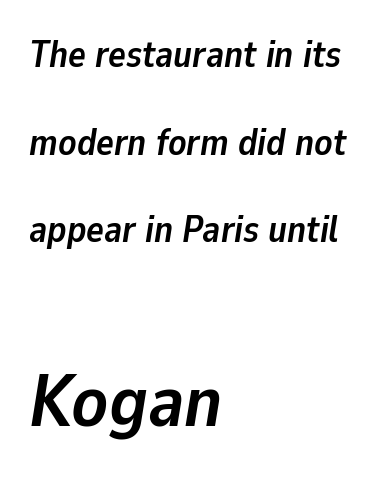
The image shows 74 px semibold type, italic (leaning right); set left-aligned, loose line spacing (2.37x), normal letter spacing, not underlined; the second (bottom) block is 2.0x larger; low stroke contrast and a medium x-height.
